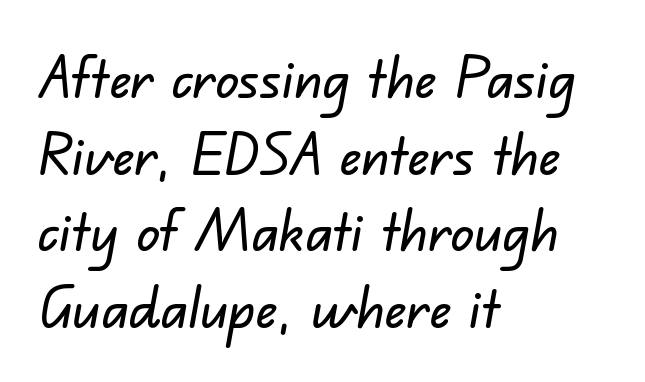
{"serif": "no", "width": "normal", "stroke_contrast": "low", "x_height": "small", "monospaced": "no", "underline": "no", "align": "left", "line_spacing": "normal", "line_spacing_ratio": 1.32, "letter_spacing": "normal", "letter_spacing_em": 0.0, "glyph_px": 58}
